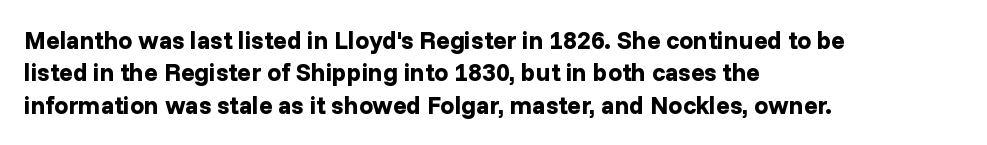
The image shows 25 px bold type, upright; set left-aligned, normal line spacing (1.3x), normal letter spacing, not underlined.
